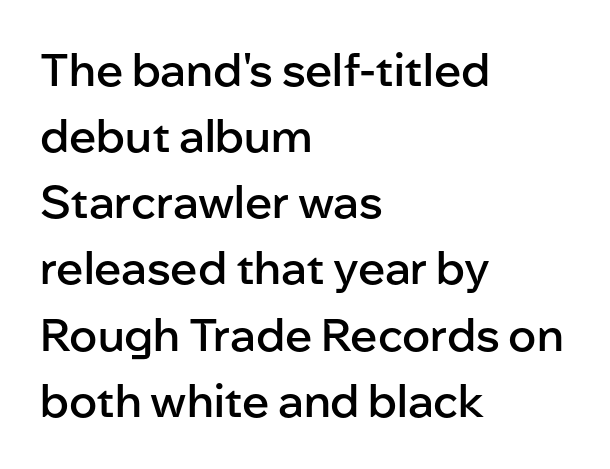
Q: Is the text bold? A: Semi-bold.
Q: Is the text italic (slanted)? A: No, it is upright.
Q: Is the typeface a serif or a sans-serif typeface? A: Sans-serif.
Q: Is the text underlined? A: No.
Q: How is the paragraph aligned? A: Left-aligned.
Q: Is the spacing between letters normal or unusually wide? A: Normal.
Q: Is the spacing between lines tight, normal or loose? A: Normal.
Q: Width (condensed, normal, or wide)? A: Normal.
Q: Stroke contrast? A: Low.
Q: x-height? A: Medium.
Q: Monospaced? A: No.
